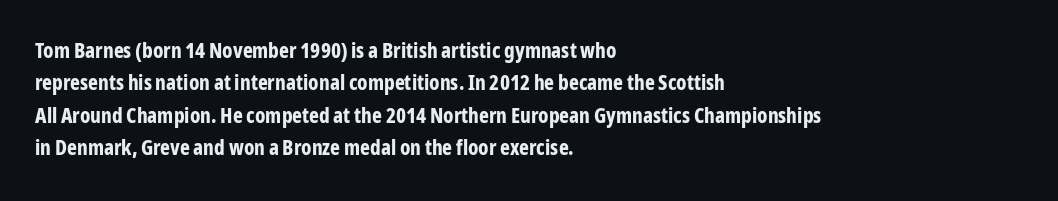
Unlike italic type, these characters show no tilt at all. Line starts are locked; line ends wander. Characters follow at the spacing the type designer built in. On the weight axis this lands at bold, roughly 700. The passage shown is not underscored anywhere.
